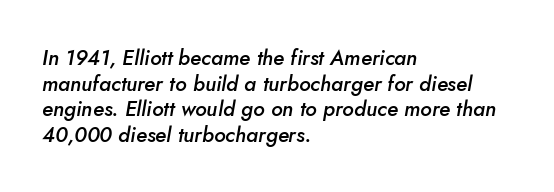
{"italic": "yes", "lean": "right", "slant_degrees": 10, "bold": "semi", "underline": "no", "align": "left", "line_spacing_ratio": 1.22, "letter_spacing": "normal", "letter_spacing_em": 0.0, "glyph_px": 21}
